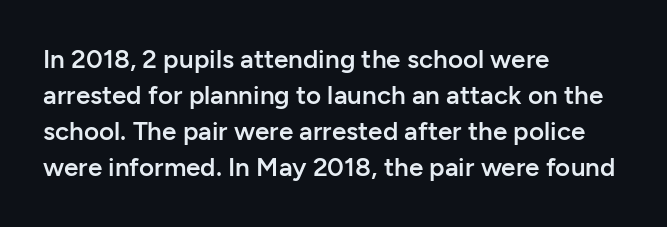
The image shows 26 px text type, upright; set left-aligned, normal line spacing (1.39x), normal letter spacing, not underlined.
